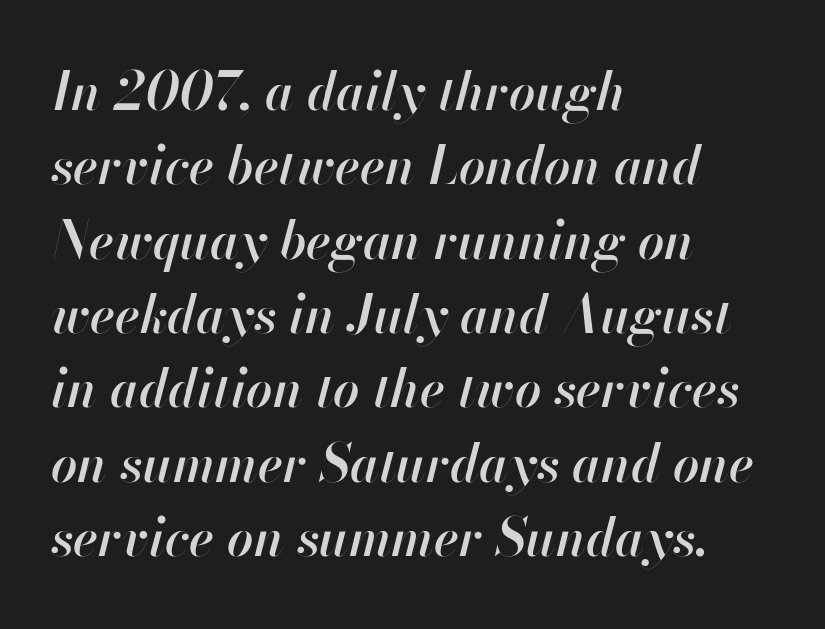
The image shows 52 px semibold type, italic (leaning right); set left-aligned, normal line spacing (1.43x), normal letter spacing, not underlined; high stroke contrast and a small x-height.
